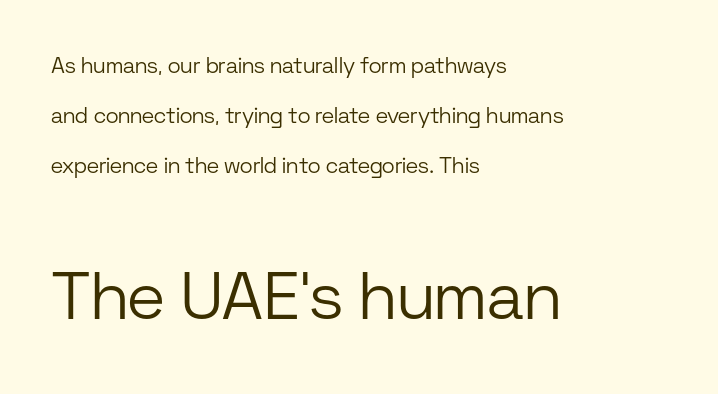
The block sitting lower on the canvas is the one with enlarged characters. The type family on display is of the sans-serif kind. The passage shown has conventional tracking throughout. A bare baseline throughout the passage. The typeface has the unassuming heft of standard copy or less.
